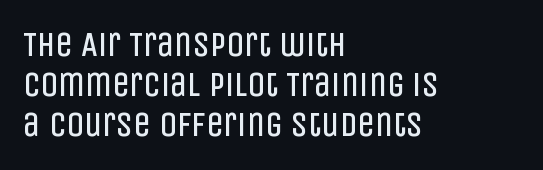
{"serif": "no", "italic": "no", "bold": "no", "weight": "regular", "width": "condensed", "stroke_contrast": "low", "x_height": "large", "monospaced": "no", "underline": "no", "align": "left", "line_spacing": "tight", "line_spacing_ratio": 1.15, "letter_spacing": "normal", "letter_spacing_em": 0.0, "glyph_px": 35}
